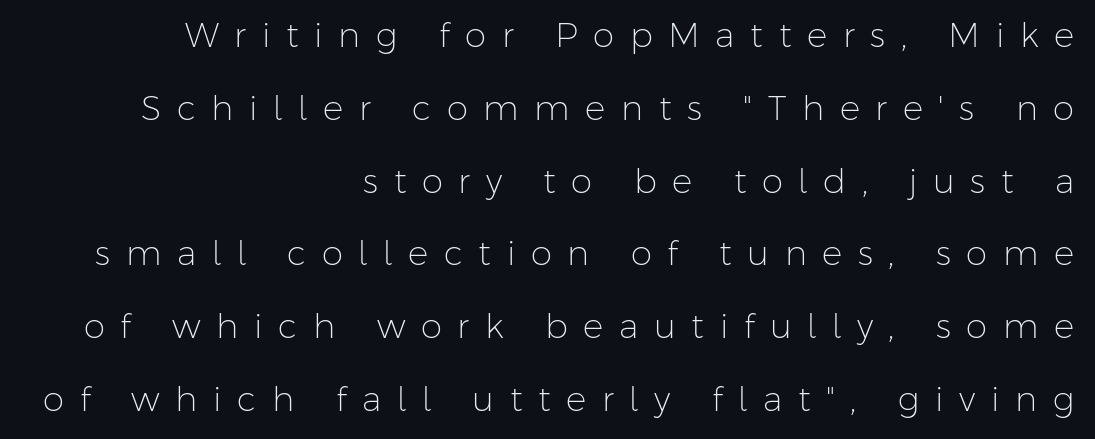
{"serif": "no", "italic": "no", "bold": "no", "weight": "light", "width": "normal", "stroke_contrast": "low", "x_height": "medium", "monospaced": "no", "underline": "no", "align": "right", "line_spacing": "loose", "line_spacing_ratio": 2.14, "letter_spacing": "wide", "letter_spacing_em": 0.46, "glyph_px": 34}
